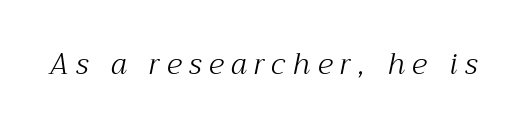
The image shows 29 px light serif type, italic (leaning right); set unusually wide letter spacing (+0.26 em), not underlined; medium stroke contrast and a medium x-height.
